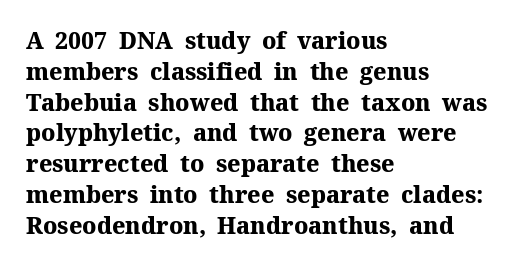
The image shows 23 px bold type, upright; set left-aligned, normal line spacing (1.34x), normal letter spacing, not underlined.
